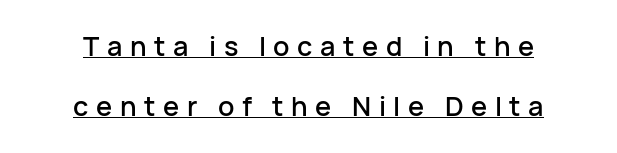
Casual observation: everything's sitting right in the middle. Tracking value appears strongly positive — letters spread wide. Every character sits straight up, as roman type does. Honestly, the rows look like they've been pulled way apart.
